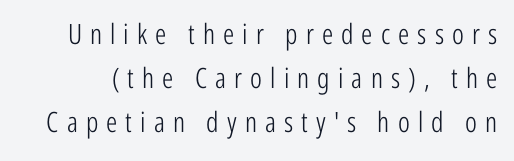
No extra ink here — the face is not bold. A clean baseline with only descenders dipping below it. Horizontal bands of white between lines are of average thickness. The text was rendered using a sans face with plain stroke endings. Every stem runs plumb, perpendicular to the baseline.
